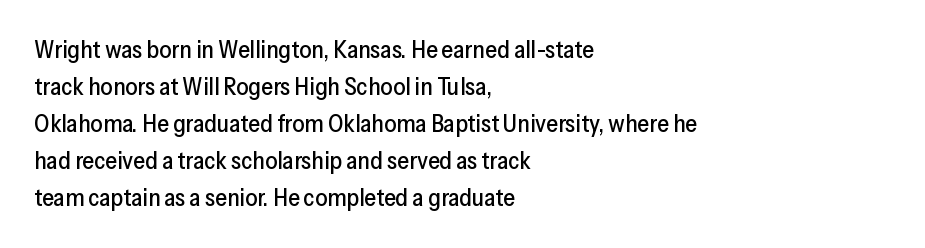
{"italic": "no", "underline": "no", "align": "left", "line_spacing": "normal", "line_spacing_ratio": 1.54, "letter_spacing": "normal", "letter_spacing_em": 0.0, "glyph_px": 24}
